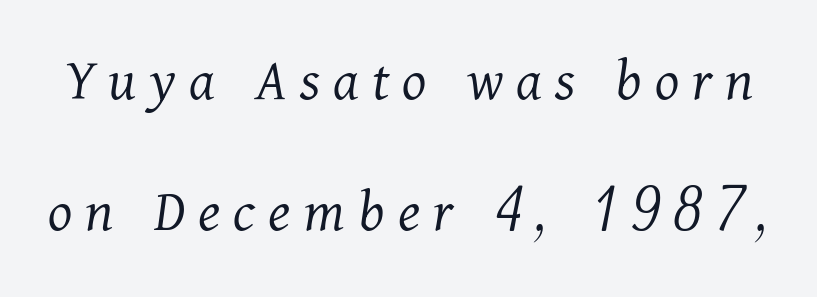
Character widths vary here, with narrow letters taking less room than wide ones. I'd call this a serif setting — the letters wear small feet. Regarding leading, the lines here are spaced well apart. Emphasis-style slanted type is in use.
